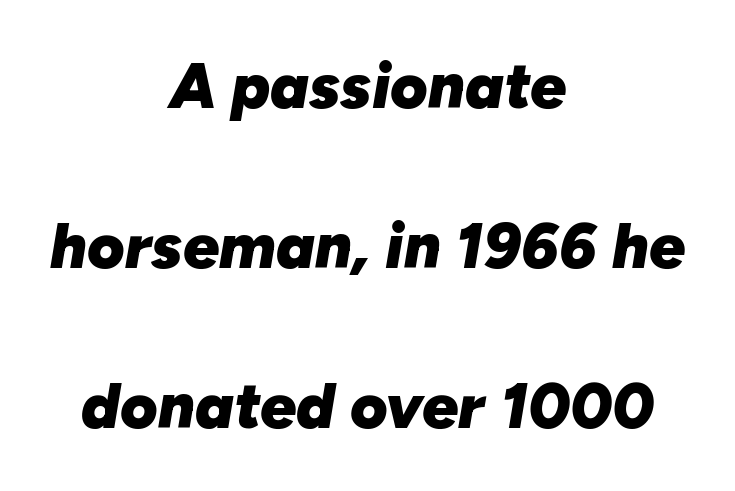
The image shows 64 px heavy type, italic (leaning right); set centered, loose line spacing (2.5x), normal letter spacing, not underlined; low stroke contrast and a medium x-height.
